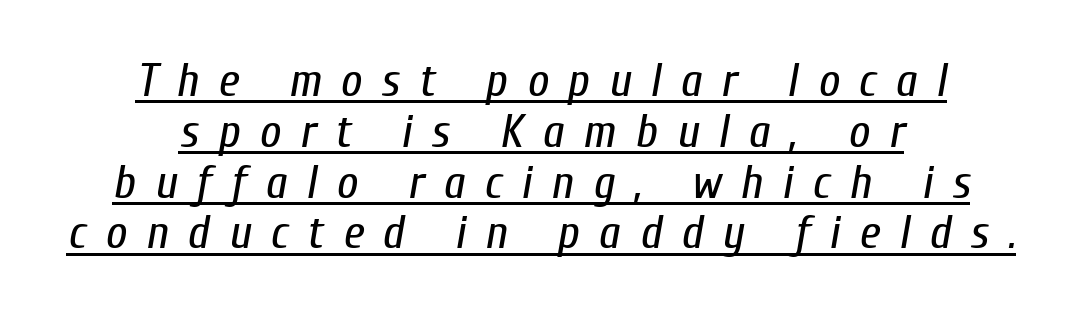
Baseline-to-baseline distance is barely more than the letter height. In terms of letterspacing, this is a distinctly airy, spread setting. Line starts and ends both wander, symmetrically. This is not heavy type; no bold has been used.
